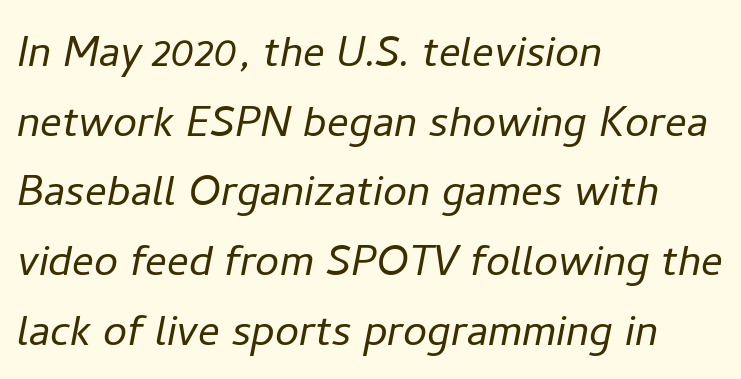
The image shows 54 px light type, italic (leaning right); set left-aligned, normal line spacing (1.29x), normal letter spacing, not underlined; low stroke contrast and a medium x-height.
